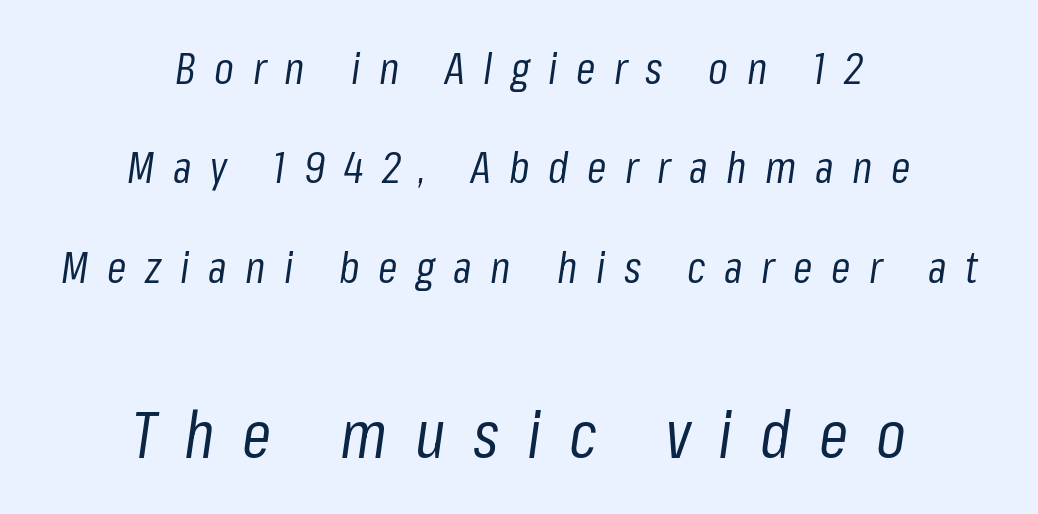
The image shows 66 px regular-weight, condensed type, italic (leaning right); set centered, loose line spacing (2.26x), unusually wide letter spacing (+0.42 em), not underlined; the second (bottom) block is 1.5x larger; low stroke contrast and a medium x-height.
